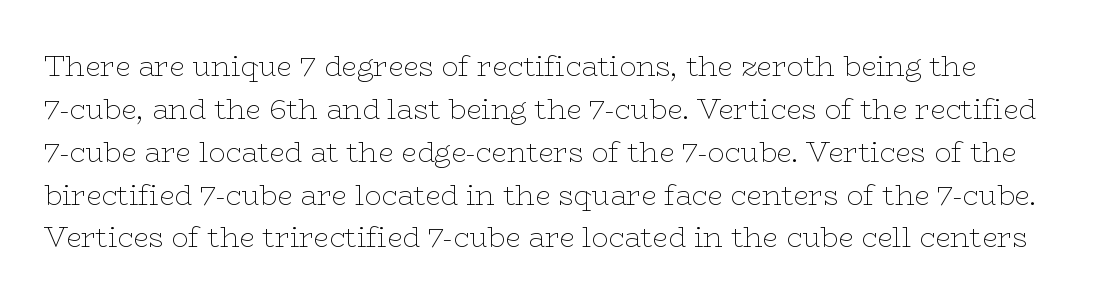
The image shows 28 px thin, wide serif type, upright; set normal line spacing (1.53x), normal letter spacing, not underlined; low stroke contrast and a medium x-height.
